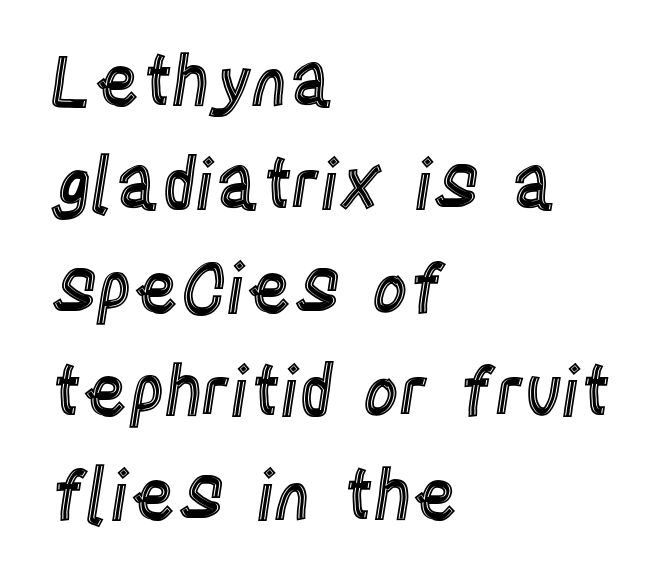
The image shows 69 px condensed type; set left-aligned, normal line spacing (1.5x), normal letter spacing, not underlined; a large x-height.
